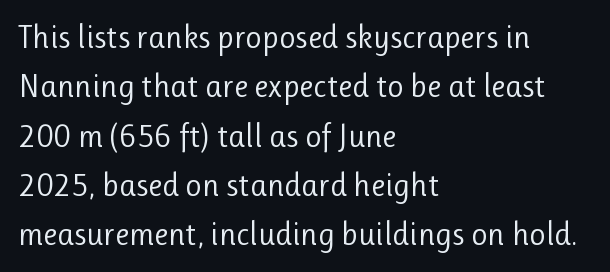
The image shows 32 px regular-weight sans-serif type, upright; set left-aligned, normal line spacing (1.54x), normal letter spacing, not underlined; low stroke contrast and a medium x-height.
